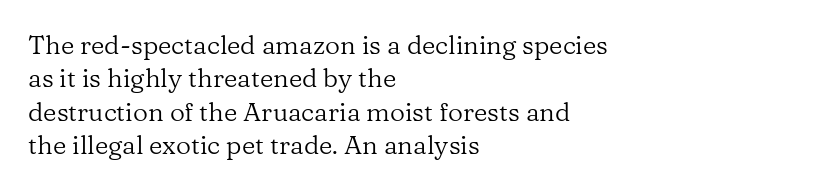
The image shows 26 px text type, upright; set left-aligned, normal line spacing (1.28x), normal letter spacing, not underlined.
